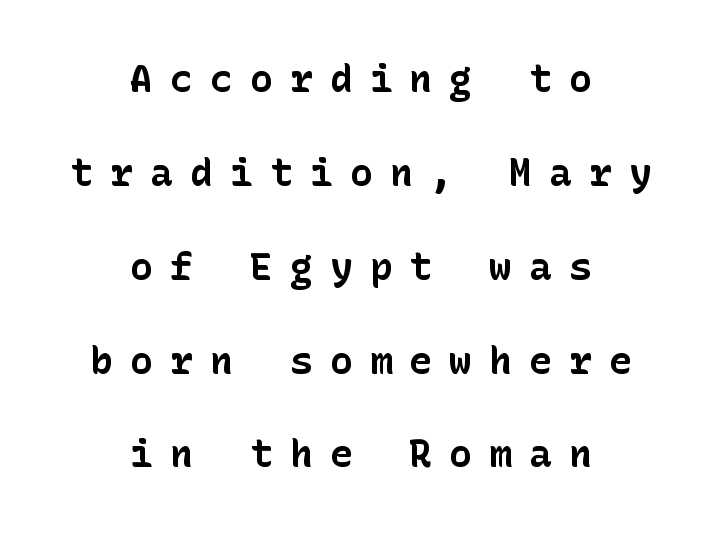
The image shows 38 px bold sans-serif type, upright; set centered, loose line spacing (2.47x), unusually wide letter spacing (+0.45 em), not underlined; low stroke contrast and a medium x-height.
